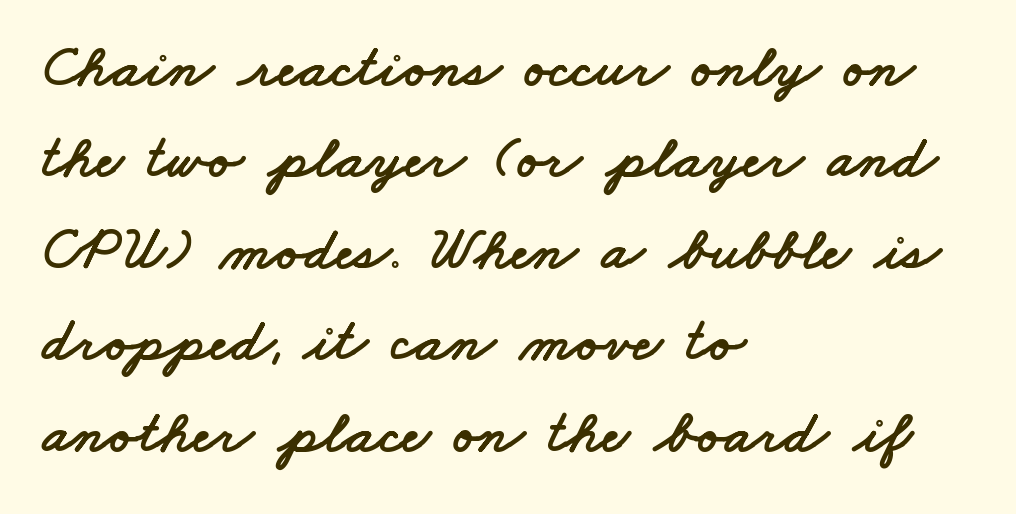
The image shows 61 px wide sans-serif type; set left-aligned, normal line spacing (1.5x), normal letter spacing, not underlined; low stroke contrast and a small x-height.
